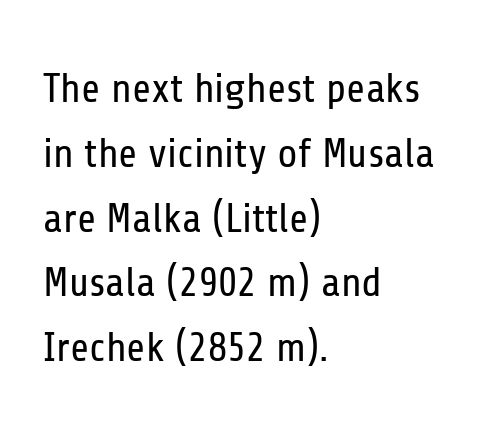
{"serif": "no", "italic": "no", "bold": "no", "weight": "regular", "width": "condensed", "stroke_contrast": "low", "x_height": "medium", "monospaced": "no", "underline": "no", "align": "left", "line_spacing": "normal", "line_spacing_ratio": 1.58, "letter_spacing": "normal", "letter_spacing_em": 0.0, "glyph_px": 41}
